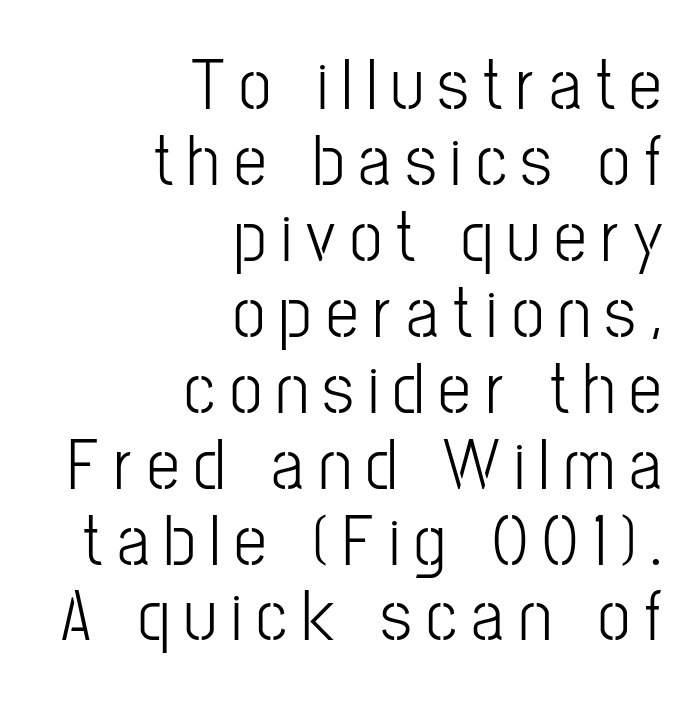
The zone under the glyphs is completely vacant. The rendering uses natural spacing where letterforms have individual widths. The rendering anchors every line to the right-hand side. Successive baselines arrive quickly, one right under another.
